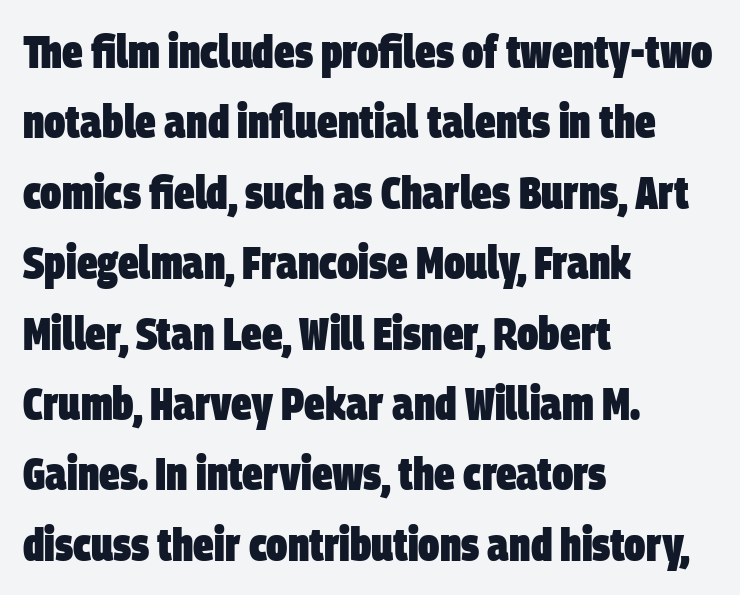
The image shows 46 px heavy, condensed sans-serif type; set left-aligned, normal line spacing (1.53x), normal letter spacing, not underlined; low stroke contrast and a large x-height.
